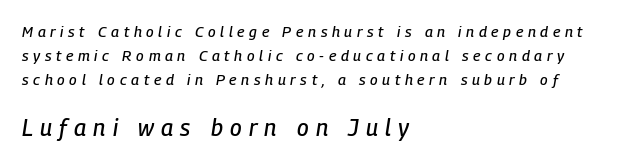
Q: Is the text italic (slanted)? A: Yes, it leans right by about 9 degrees.
Q: Is the text underlined? A: No.
Q: How is the paragraph aligned? A: Left-aligned.
Q: Is the spacing between letters normal or unusually wide? A: Unusually wide.
Q: Is the spacing between lines tight, normal or loose? A: Normal.
Q: Which block of text is set in a larger size, the first (top) or the second (bottom)? A: The second (bottom) one.
